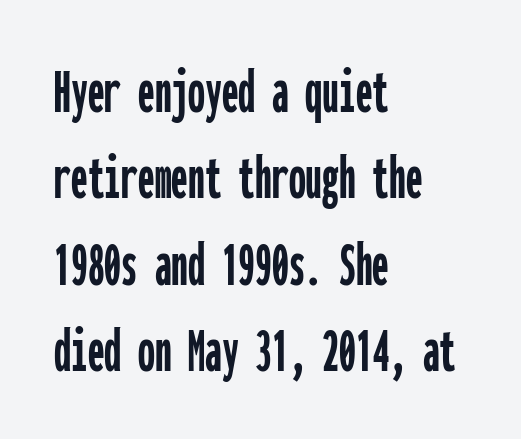
{"serif": "no", "italic": "no", "width": "condensed", "stroke_contrast": "low", "x_height": "medium", "monospaced": "yes", "underline": "no", "align": "left", "line_spacing": "normal", "line_spacing_ratio": 1.29, "letter_spacing": "normal", "letter_spacing_em": 0.0, "glyph_px": 67}
